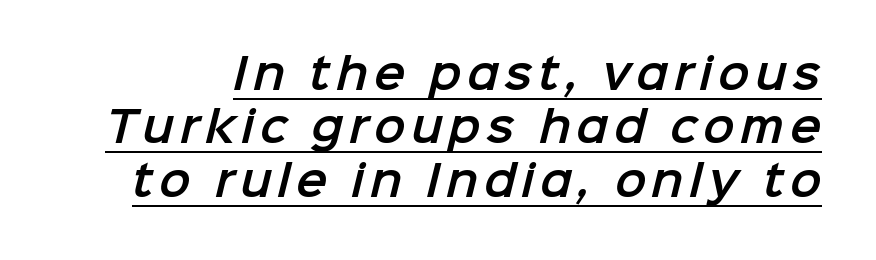
Q: Is the typeface a serif or a sans-serif typeface? A: Sans-serif.
Q: Is the text underlined? A: Yes.
Q: Is the spacing between lines tight, normal or loose? A: Normal.
Q: Width (condensed, normal, or wide)? A: Normal.
Q: Stroke contrast? A: Low.
Q: x-height? A: Medium.
Q: Monospaced? A: No.
